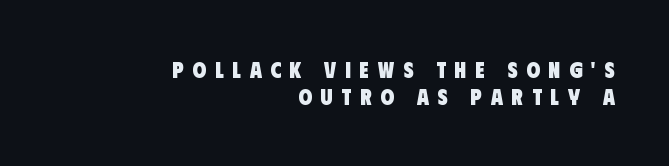
{"bold": "yes", "underline": "no", "align": "right", "line_spacing_ratio": 1.24, "letter_spacing": "wide", "letter_spacing_em": 0.4, "glyph_px": 22}
